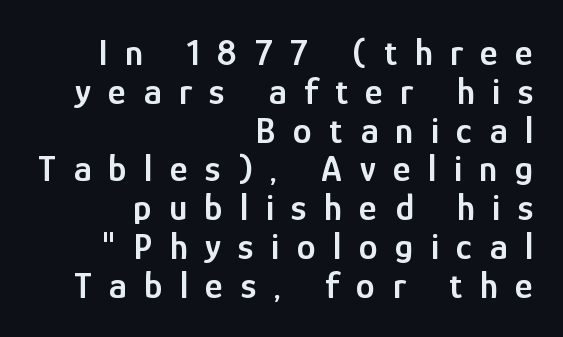
{"serif": "no", "italic": "no", "bold": "semi", "weight": "semibold", "width": "condensed", "stroke_contrast": "low", "x_height": "medium", "monospaced": "no", "underline": "no", "align": "right", "line_spacing": "tight", "line_spacing_ratio": 1.02, "letter_spacing": "wide", "letter_spacing_em": 0.46, "glyph_px": 38}
